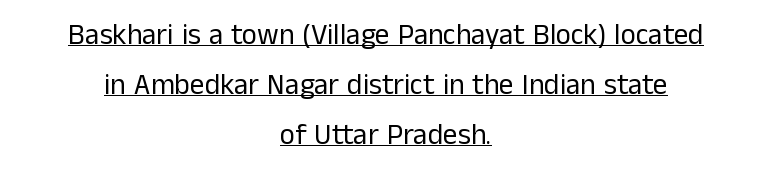
The image shows 29 px regular-weight sans-serif type, upright; set centered, line spacing 1.72x, normal letter spacing, underlined; low stroke contrast and a medium x-height.
